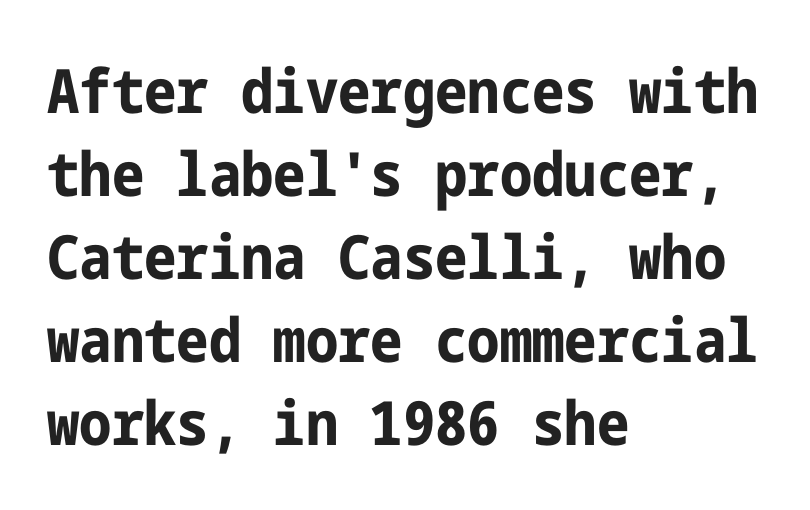
Quick note: underline off. You can tell it's not italic because the verticals are truly vertical. Leading: standard. The type family on display is of the sans-serif kind. Plenty of ink on the page — the face is bold.
